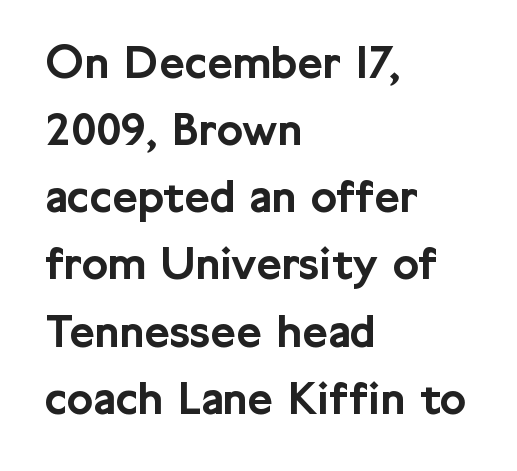
{"serif": "no", "italic": "no", "width": "normal", "stroke_contrast": "low", "x_height": "medium", "monospaced": "no", "underline": "no", "align": "left", "line_spacing": "normal", "line_spacing_ratio": 1.37, "letter_spacing": "normal", "letter_spacing_em": 0.0, "glyph_px": 49}
